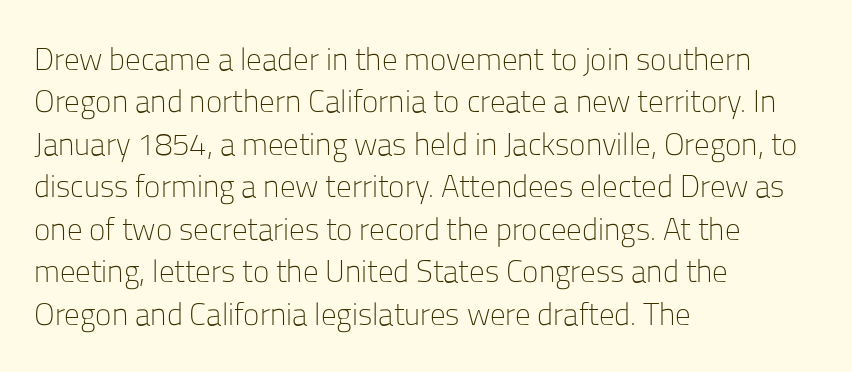
Q: Is the text bold? A: No.
Q: Is the text italic (slanted)? A: No, it is upright.
Q: Is the typeface a serif or a sans-serif typeface? A: Sans-serif.
Q: Is the text underlined? A: No.
Q: How is the paragraph aligned? A: Left-aligned.
Q: Is the spacing between letters normal or unusually wide? A: Normal.
Q: Is the spacing between lines tight, normal or loose? A: Normal.
Q: Width (condensed, normal, or wide)? A: Normal.
Q: Stroke contrast? A: Low.
Q: x-height? A: Medium.
Q: Monospaced? A: No.
